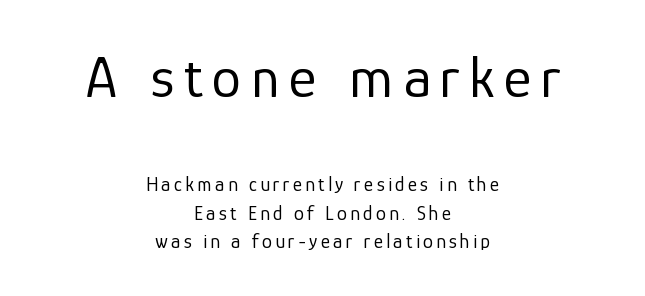
Q: Is the text bold? A: No.
Q: Is the text italic (slanted)? A: No, it is upright.
Q: Is the typeface a serif or a sans-serif typeface? A: Sans-serif.
Q: Is the text underlined? A: No.
Q: How is the paragraph aligned? A: Centered.
Q: Is the spacing between lines tight, normal or loose? A: Normal.
Q: Which block of text is set in a larger size, the first (top) or the second (bottom)? A: The first (top) one.
Q: Width (condensed, normal, or wide)? A: Normal.
Q: Stroke contrast? A: Low.
Q: x-height? A: Medium.
Q: Monospaced? A: No.
